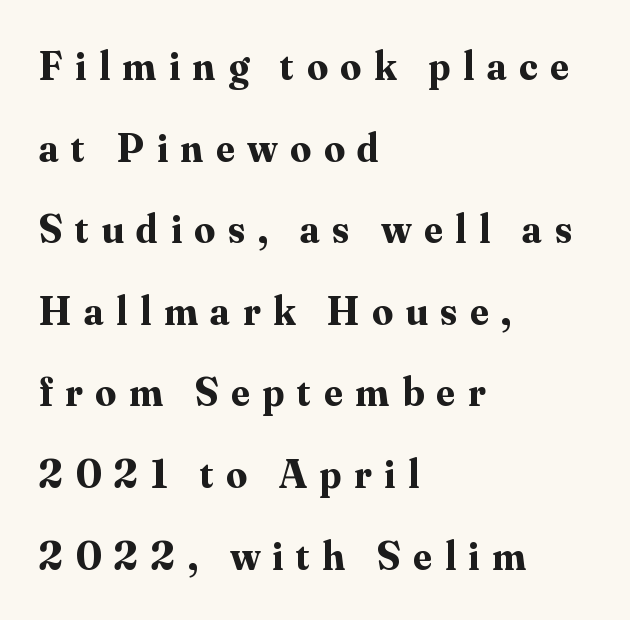
Q: Is the text bold? A: Yes.
Q: Is the text italic (slanted)? A: No, it is upright.
Q: Is the typeface a serif or a sans-serif typeface? A: Serif.
Q: Is the text underlined? A: No.
Q: How is the paragraph aligned? A: Left-aligned.
Q: Is the spacing between letters normal or unusually wide? A: Unusually wide.
Q: Is the spacing between lines tight, normal or loose? A: Loose.
Q: Width (condensed, normal, or wide)? A: Normal.
Q: Stroke contrast? A: Medium.
Q: x-height? A: Small.
Q: Monospaced? A: No.
